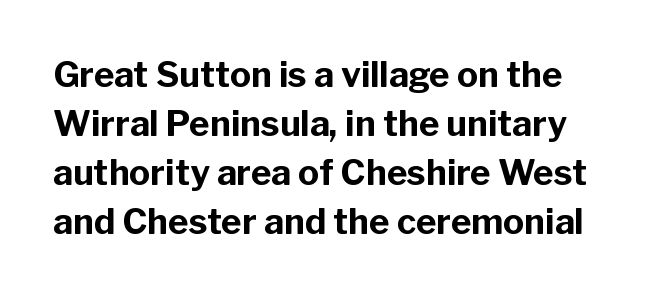
Q: Is the text bold? A: Yes.
Q: Is the text italic (slanted)? A: No, it is upright.
Q: Is the typeface a serif or a sans-serif typeface? A: Sans-serif.
Q: Is the text underlined? A: No.
Q: Is the spacing between letters normal or unusually wide? A: Normal.
Q: Is the spacing between lines tight, normal or loose? A: Normal.
Q: Width (condensed, normal, or wide)? A: Normal.
Q: Stroke contrast? A: Low.
Q: x-height? A: Medium.
Q: Monospaced? A: No.
